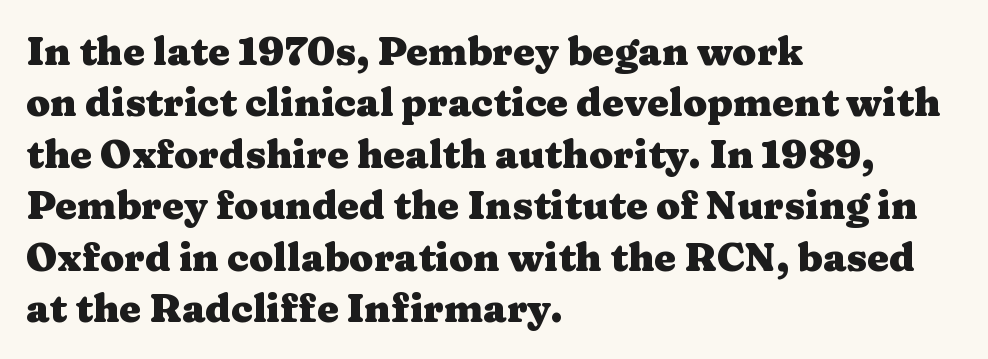
Bare-footed words on every line. Here the designer chose a conventional face with non-uniform glyph widths. Notice how descenders clear the ascenders below comfortably — that's standard leading. On the weight axis this lands at bold, roughly 700. The passage shown is typeset with a serif family. Reading down the block, your eye returns to a fixed left position each line.
